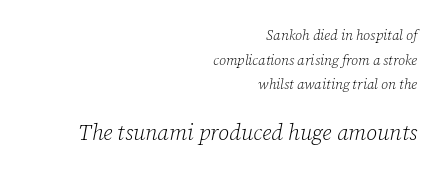
You can tell it's italic because the verticals aren't actually vertical. If you drew a ruler down the right edge, every line would touch it. Glance below the letters and you will spot only blank space. In terms of letterspacing, this is plain default setting. Typesetter's note — lower block bumped up in size, upper block left smaller. Weight: regular or lighter.
